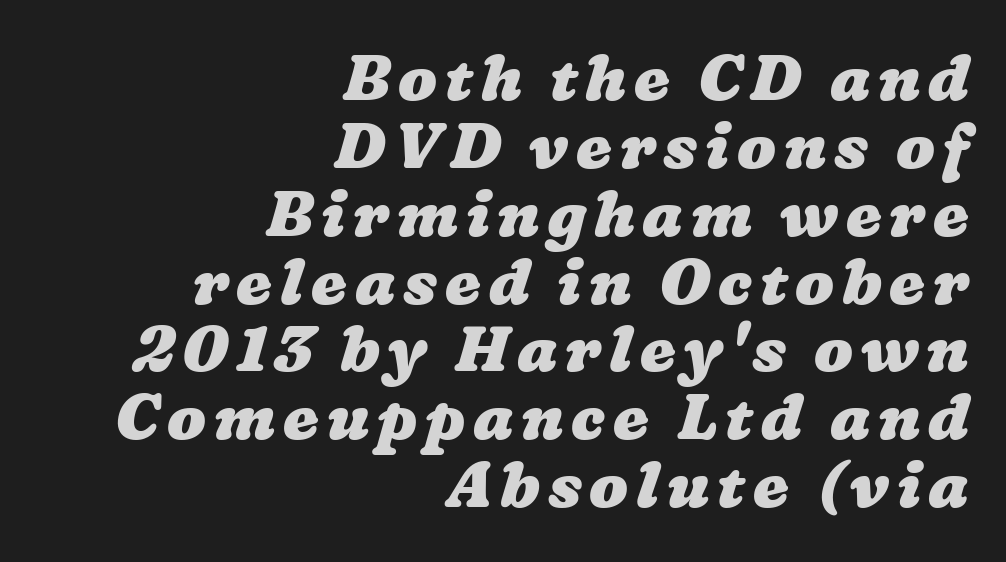
Q: Is the text bold? A: Yes.
Q: Is the text underlined? A: No.
Q: How is the paragraph aligned? A: Right-aligned.
Q: Is the spacing between lines tight, normal or loose? A: Tight.
Q: Width (condensed, normal, or wide)? A: Wide.
Q: Stroke contrast? A: Low.
Q: x-height? A: Medium.
Q: Monospaced? A: No.
